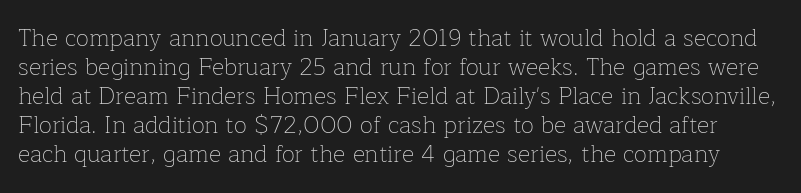
The image shows 24 px text type, upright; set line spacing 1.21x, normal letter spacing, not underlined.
